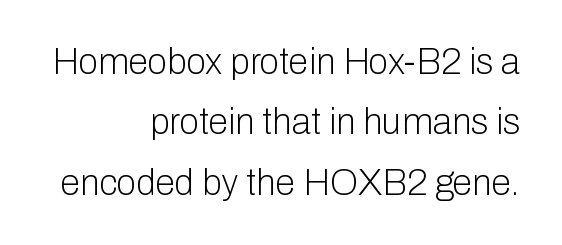
Q: Is the text bold? A: No.
Q: Is the text italic (slanted)? A: No, it is upright.
Q: Is the typeface a serif or a sans-serif typeface? A: Sans-serif.
Q: Is the text underlined? A: No.
Q: How is the paragraph aligned? A: Right-aligned.
Q: Is the spacing between letters normal or unusually wide? A: Normal.
Q: Is the spacing between lines tight, normal or loose? A: Normal.
Q: Width (condensed, normal, or wide)? A: Normal.
Q: Stroke contrast? A: Low.
Q: x-height? A: Medium.
Q: Monospaced? A: No.
